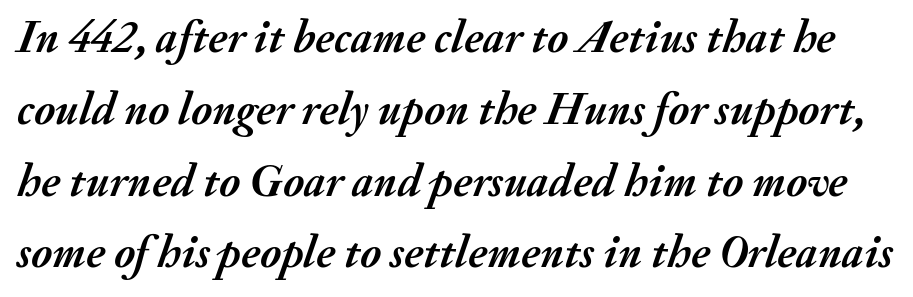
The image shows 46 px semibold type, italic (leaning right); set normal line spacing (1.56x), normal letter spacing, not underlined; medium stroke contrast and a small x-height.
